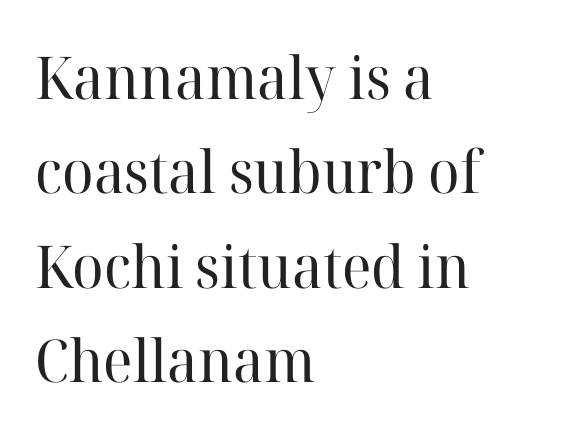
The image shows 59 px regular-weight serif type, upright; set left-aligned, normal line spacing (1.6x), normal letter spacing, not underlined; high stroke contrast and a medium x-height.
